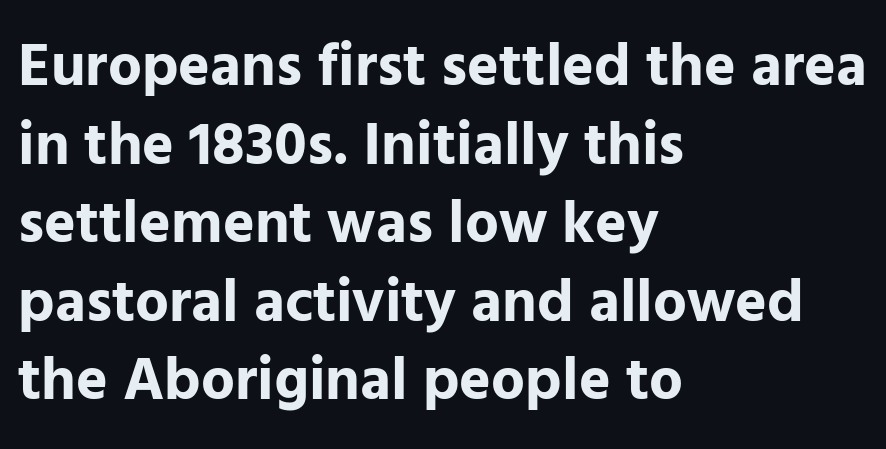
This is the regular roman posture of the typeface. Is the letter spacing exaggerated? No — it looks like the ordinary default. Regarding leading, the lines here are spaced in the standard way. Does the weight exceed regular? Yes, all the way to bold. Decoration check: the copy has no underline. To sum up the face: it is a sans, with no serifs.
